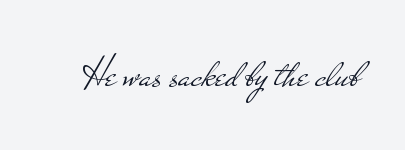
Q: Is the text bold? A: No.
Q: Is the text italic (slanted)? A: Yes.
Q: Is the typeface a serif or a sans-serif typeface? A: Sans-serif.
Q: Is the text underlined? A: No.
Q: Is the spacing between letters normal or unusually wide? A: Normal.
Q: Width (condensed, normal, or wide)? A: Wide.
Q: Stroke contrast? A: Low.
Q: x-height? A: Small.
Q: Monospaced? A: No.
